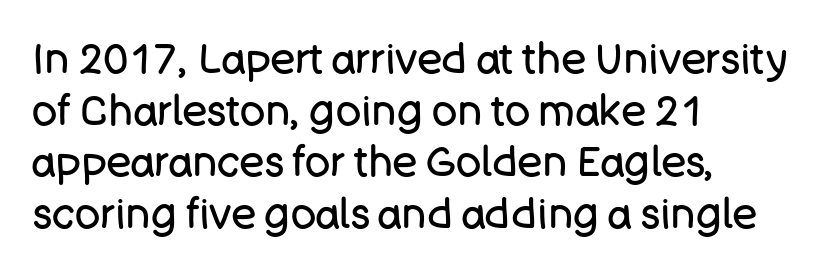
{"serif": "no", "italic": "no", "bold": "no", "weight": "regular", "width": "normal", "stroke_contrast": "low", "x_height": "large", "monospaced": "no", "underline": "no", "align": "left", "line_spacing_ratio": 1.23, "letter_spacing": "normal", "letter_spacing_em": 0.0, "glyph_px": 42}
